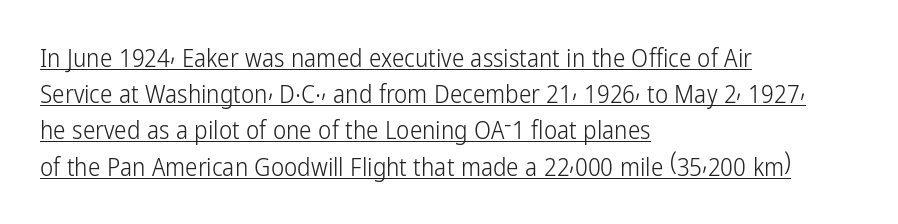
The image shows 25 px text type, upright; set left-aligned, normal line spacing (1.45x), normal letter spacing, underlined.
